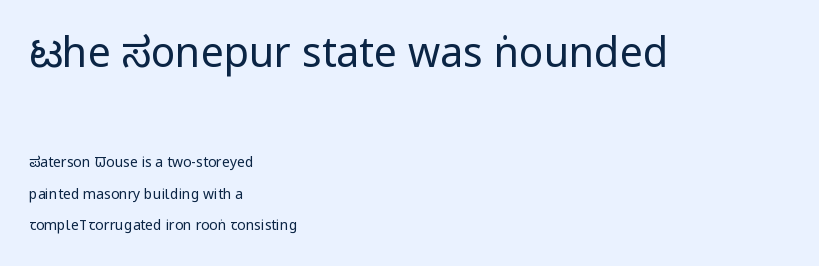
{"serif": "no", "italic": "no", "bold": "no", "weight": "regular", "width": "condensed", "stroke_contrast": "low", "x_height": "large", "monospaced": "no", "underline": "no", "align": "left", "line_spacing": "loose", "line_spacing_ratio": 2.25, "letter_spacing": "normal", "letter_spacing_em": 0.0, "larger_block": "first", "size_ratio": 2.93, "glyph_px": 41}
